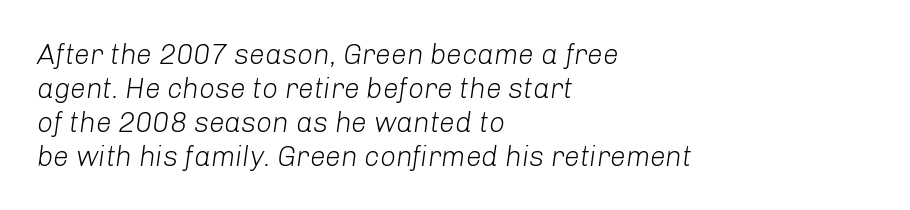
The image shows 28 px light type, italic (leaning right); set left-aligned, line spacing 1.21x, normal letter spacing, not underlined; low stroke contrast and a medium x-height.
